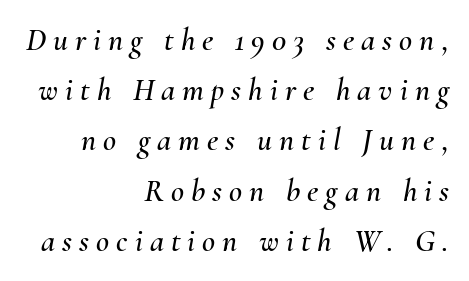
The image shows 32 px text type, italic (leaning right); set right-aligned, normal line spacing (1.57x), unusually wide letter spacing (+0.22 em), not underlined; medium stroke contrast and a small x-height.
